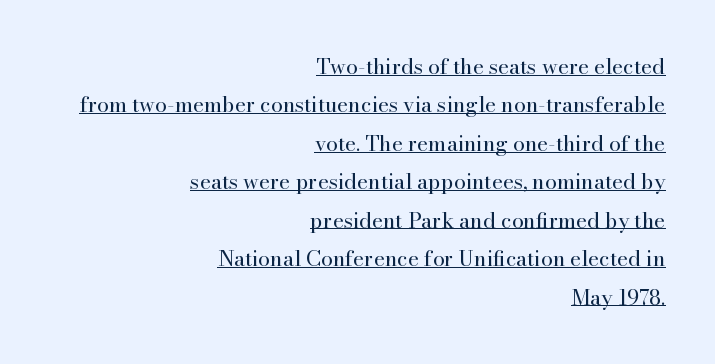
The image shows 21 px text type, upright; set right-aligned, line spacing 1.83x, normal letter spacing, underlined.
